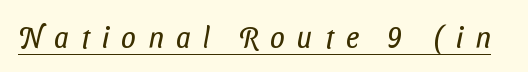
Q: Is the text bold? A: No.
Q: Is the typeface a serif or a sans-serif typeface? A: Sans-serif.
Q: Is the text underlined? A: Yes.
Q: Is the spacing between letters normal or unusually wide? A: Unusually wide.
Q: Width (condensed, normal, or wide)? A: Condensed.
Q: Stroke contrast? A: Low.
Q: x-height? A: Medium.
Q: Monospaced? A: No.
